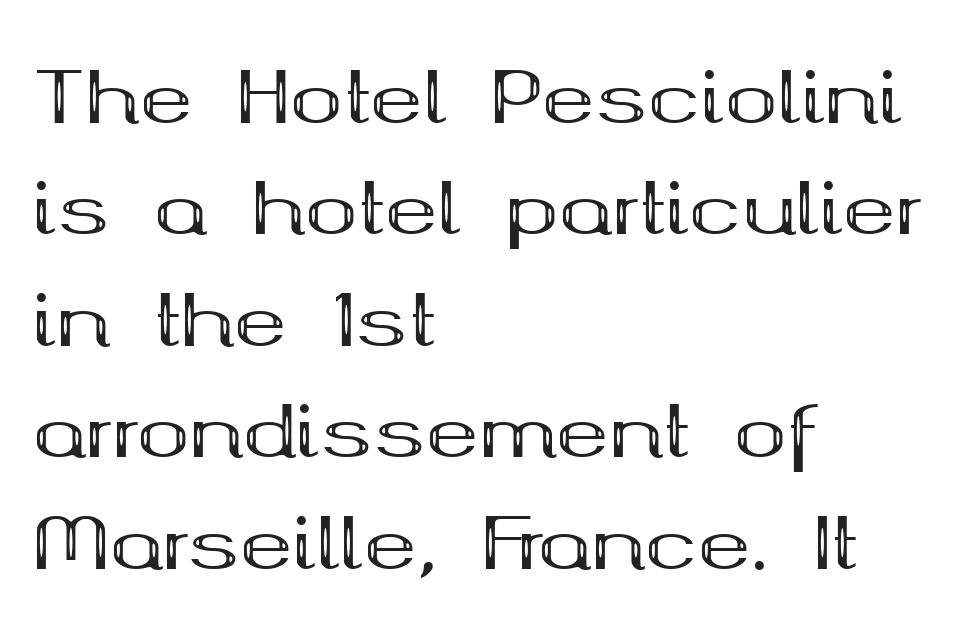
{"serif": "yes", "italic": "no", "bold": "yes", "weight": "bold", "width": "wide", "stroke_contrast": "medium", "x_height": "medium", "monospaced": "no", "underline": "no", "align": "left", "line_spacing": "normal", "line_spacing_ratio": 1.57, "letter_spacing": "normal", "letter_spacing_em": 0.0, "glyph_px": 71}
